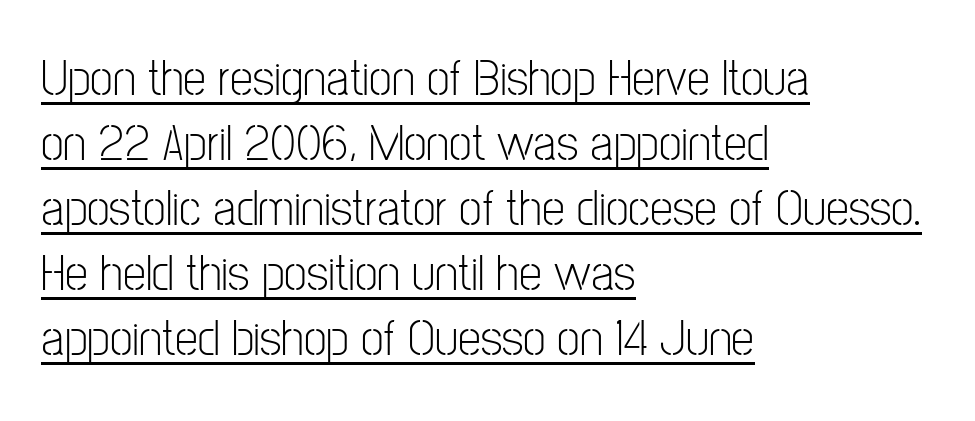
{"serif": "no", "italic": "no", "bold": "no", "weight": "light", "width": "condensed", "stroke_contrast": "low", "x_height": "medium", "monospaced": "no", "underline": "yes", "align": "left", "line_spacing": "normal", "line_spacing_ratio": 1.25, "letter_spacing": "normal", "letter_spacing_em": 0.0, "glyph_px": 52}
